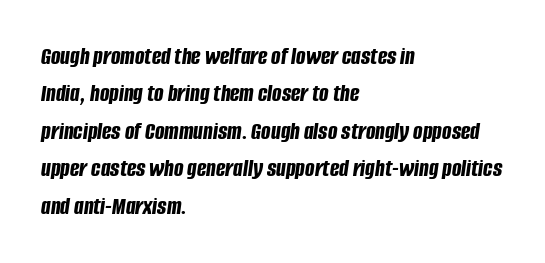
The image shows 25 px bold type, italic (leaning right); set left-aligned, normal line spacing (1.5x), normal letter spacing, not underlined.
